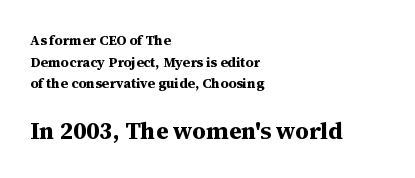
The image shows 24 px bold type, upright; set left-aligned, normal line spacing (1.54x), normal letter spacing, not underlined; the second (bottom) block is 1.71x larger.
